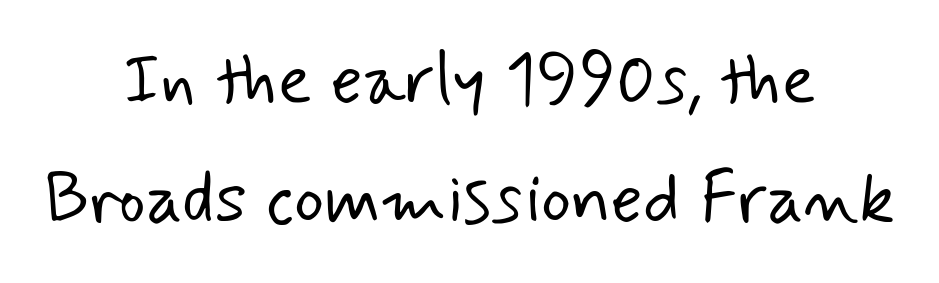
These lines are composed in type without serifs. Does the leading feel generous? No, just average. Bold? No — there's no thickening of the strokes. Caption: standard tracking, unaltered.
